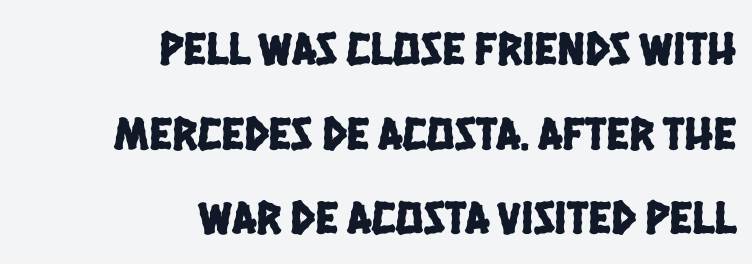
Type style note: lacks serifs. No word sits above an underline. These lines keep a tight, regular rhythm from letter to letter. Do the characters align in a grid? No, the font is proportional. The compositor pushed each line to the right boundary.
